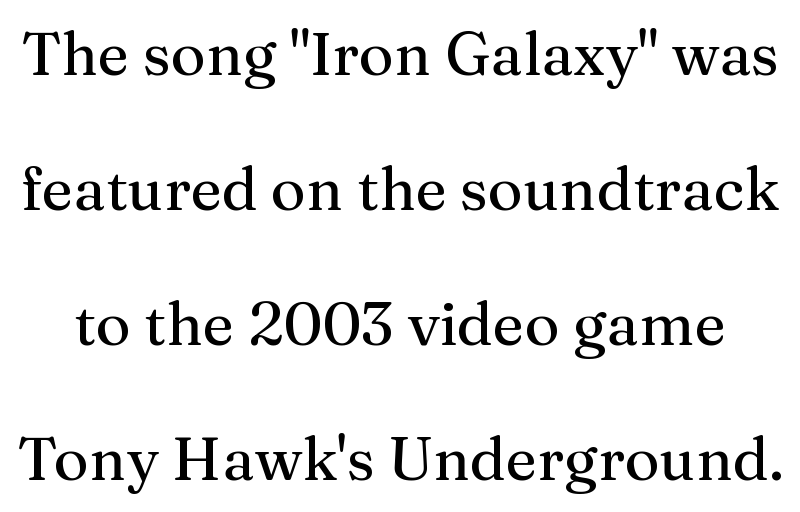
The image shows 60 px serif type, upright; set loose line spacing (2.25x), normal letter spacing, not underlined; medium stroke contrast and a medium x-height.
